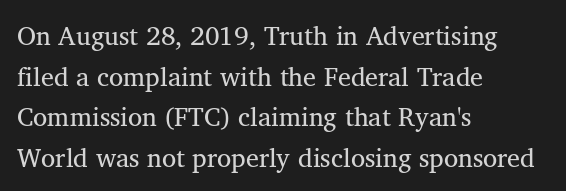
The letterforms sit shoulder to shoulder at normal distance. Successive baselines arrive at the customary interval. Beneath every word, the page is bare. The lines in this sample share a left origin and differ only in where they stop.
